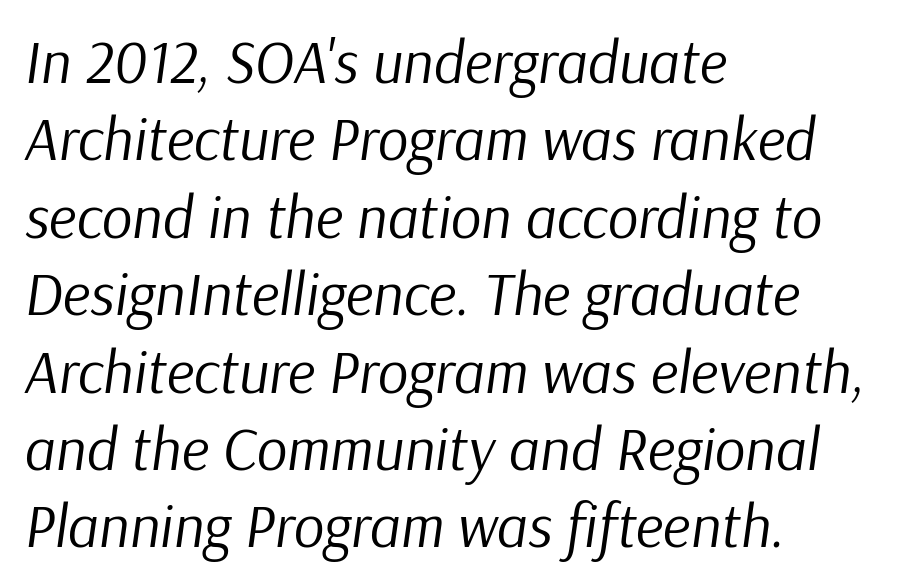
The image shows 60 px regular-weight type, italic (leaning right); set left-aligned, normal line spacing (1.29x), normal letter spacing, not underlined; low stroke contrast and a medium x-height.
